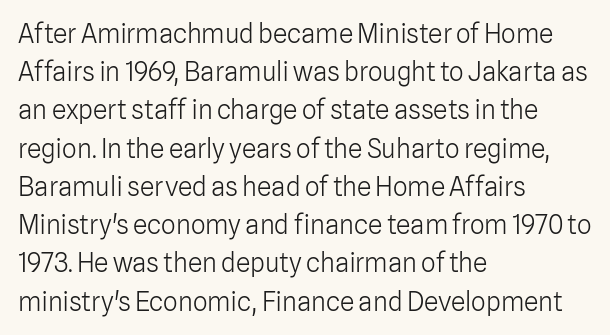
The image shows 26 px text type, upright; set left-aligned, normal line spacing (1.47x), normal letter spacing, not underlined.
